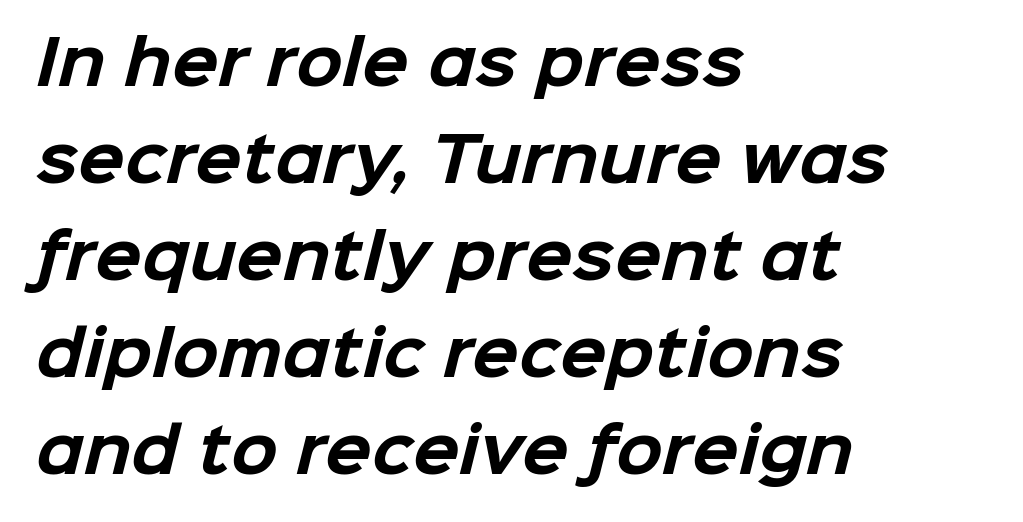
Descender tails drop into unmarked territory. Spacing verdict: proportional, widths tailored to each character. If you drew a ruler down the left edge, every line would touch it. These words are printed bold, with thick strokes throughout. Typographically, this falls in the sans-serif category. The lines sit at an ordinary, default distance from one another.
